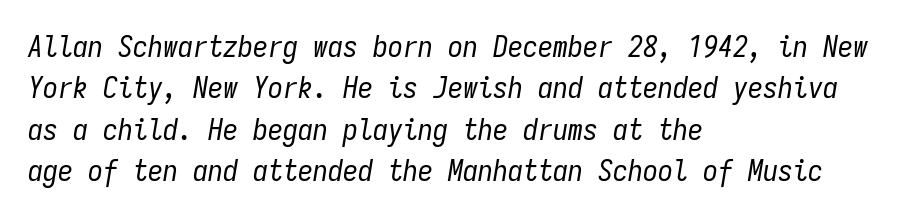
Q: Is the text bold? A: No.
Q: Is the text italic (slanted)? A: Yes, it leans right by about 9 degrees.
Q: Is the text underlined? A: No.
Q: How is the paragraph aligned? A: Left-aligned.
Q: Is the spacing between letters normal or unusually wide? A: Normal.
Q: Is the spacing between lines tight, normal or loose? A: Normal.
Q: Width (condensed, normal, or wide)? A: Condensed.
Q: Stroke contrast? A: Low.
Q: x-height? A: Medium.
Q: Monospaced? A: Yes.
